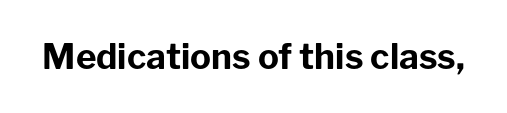
Q: Is the text bold? A: Yes.
Q: Is the text italic (slanted)? A: No, it is upright.
Q: Is the typeface a serif or a sans-serif typeface? A: Sans-serif.
Q: Is the text underlined? A: No.
Q: Is the spacing between letters normal or unusually wide? A: Normal.
Q: Width (condensed, normal, or wide)? A: Normal.
Q: Stroke contrast? A: Low.
Q: x-height? A: Medium.
Q: Monospaced? A: No.
